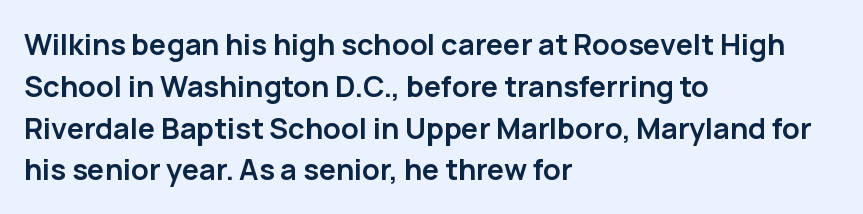
{"serif": "no", "italic": "no", "bold": "yes", "weight": "semibold", "width": "normal", "stroke_contrast": "low", "x_height": "medium", "monospaced": "no", "underline": "no", "align": "left", "line_spacing": "normal", "line_spacing_ratio": 1.44, "letter_spacing": "normal", "letter_spacing_em": 0.0, "glyph_px": 29}
